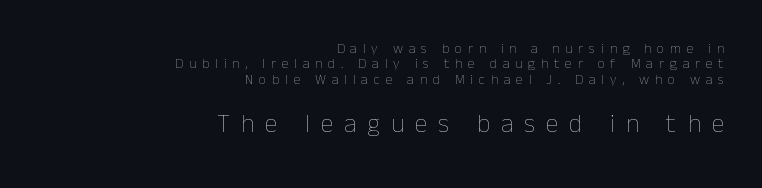
The image shows 26 px text type, upright; set right-aligned, tight line spacing (1.09x), unusually wide letter spacing (+0.42 em), not underlined; the second (bottom) block is 1.86x larger.
